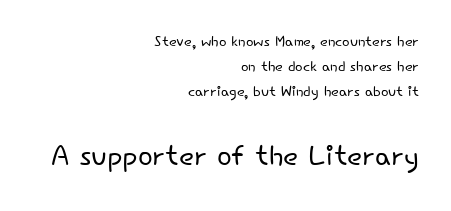
{"serif": "no", "italic": "no", "bold": "no", "weight": "light", "width": "normal", "stroke_contrast": "low", "x_height": "small", "monospaced": "no", "underline": "no", "align": "right", "line_spacing": "normal", "line_spacing_ratio": 1.26, "letter_spacing": "normal", "letter_spacing_em": 0.0, "larger_block": "second", "size_ratio": 1.95, "glyph_px": 39}
